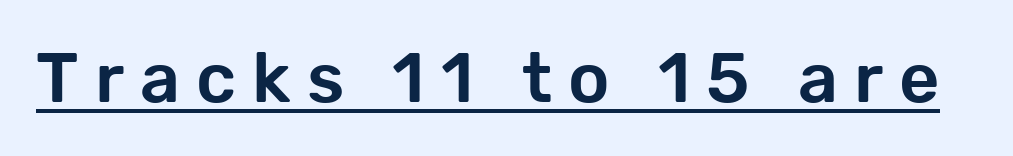
Q: Is the text italic (slanted)? A: No, it is upright.
Q: Is the typeface a serif or a sans-serif typeface? A: Sans-serif.
Q: Is the text underlined? A: Yes.
Q: Is the spacing between letters normal or unusually wide? A: Unusually wide.
Q: Width (condensed, normal, or wide)? A: Normal.
Q: Stroke contrast? A: Low.
Q: x-height? A: Medium.
Q: Monospaced? A: No.
